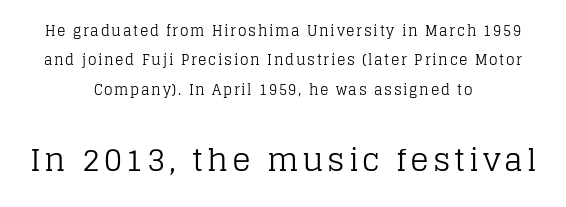
The image shows 31 px regular-weight serif type, upright; set centered, loose line spacing (2.1x), not underlined; the second (bottom) block is 2.21x larger; low stroke contrast and a large x-height.
